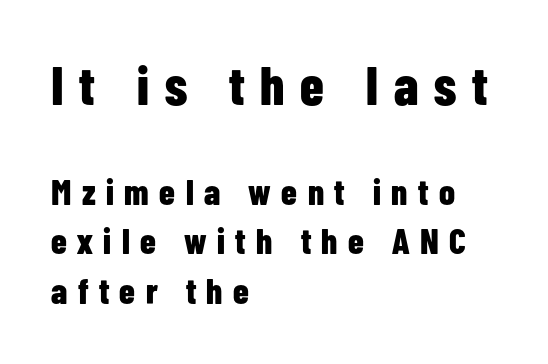
Q: Is the text bold? A: Yes.
Q: Is the text italic (slanted)? A: No, it is upright.
Q: Is the typeface a serif or a sans-serif typeface? A: Sans-serif.
Q: Is the text underlined? A: No.
Q: How is the paragraph aligned? A: Left-aligned.
Q: Is the spacing between letters normal or unusually wide? A: Unusually wide.
Q: Is the spacing between lines tight, normal or loose? A: Normal.
Q: Which block of text is set in a larger size, the first (top) or the second (bottom)? A: The first (top) one.
Q: Width (condensed, normal, or wide)? A: Condensed.
Q: Stroke contrast? A: Low.
Q: x-height? A: Medium.
Q: Monospaced? A: No.
